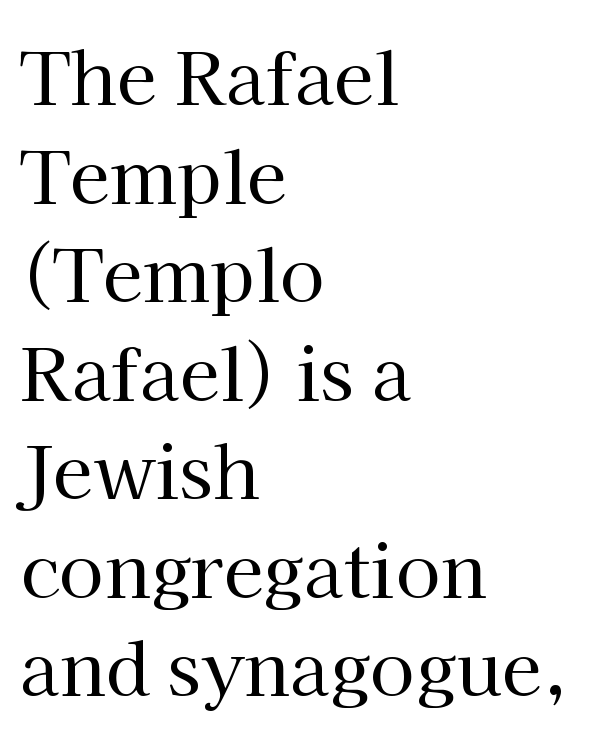
Q: Is the text bold? A: No.
Q: Is the text italic (slanted)? A: No, it is upright.
Q: Is the typeface a serif or a sans-serif typeface? A: Serif.
Q: Is the text underlined? A: No.
Q: How is the paragraph aligned? A: Left-aligned.
Q: Is the spacing between letters normal or unusually wide? A: Normal.
Q: Is the spacing between lines tight, normal or loose? A: Normal.
Q: Width (condensed, normal, or wide)? A: Normal.
Q: Stroke contrast? A: High.
Q: x-height? A: Medium.
Q: Monospaced? A: No.
